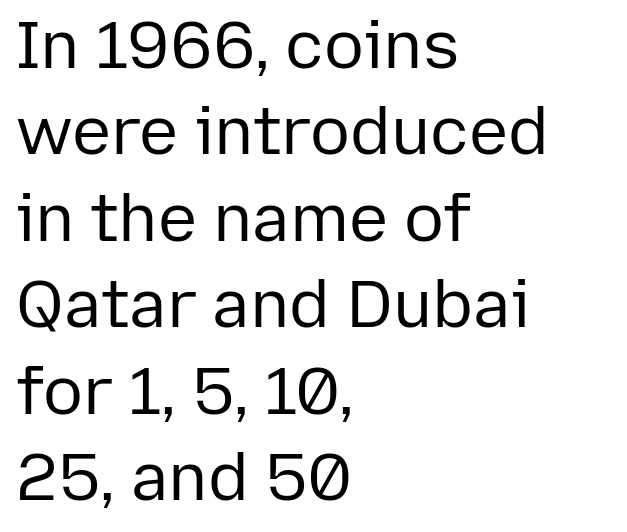
{"serif": "no", "italic": "no", "bold": "no", "weight": "regular", "width": "normal", "stroke_contrast": "low", "x_height": "medium", "monospaced": "no", "underline": "no", "align": "left", "line_spacing": "normal", "line_spacing_ratio": 1.31, "letter_spacing": "normal", "letter_spacing_em": 0.0, "glyph_px": 66}
